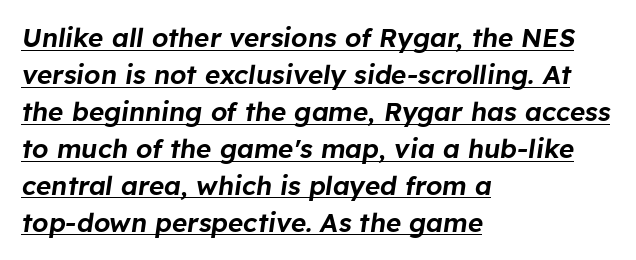
The image shows 26 px text type, italic (leaning right); set left-aligned, normal line spacing (1.42x), normal letter spacing, underlined.
